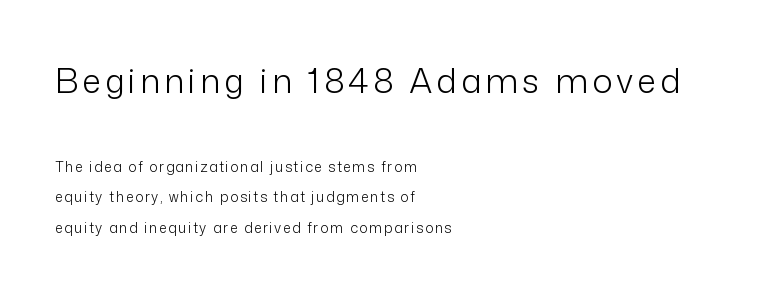
The image shows 34 px light sans-serif type, upright; set left-aligned, loose line spacing (2.17x), not underlined; the first (top) block is 2.43x larger; low stroke contrast and a medium x-height.
